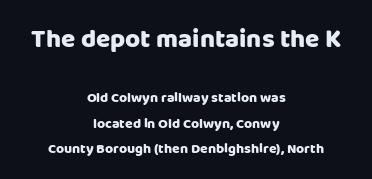
{"italic": "no", "bold": "yes", "underline": "no", "align": "center", "line_spacing_ratio": 1.82, "letter_spacing": "normal", "letter_spacing_em": 0.0, "larger_block": "first", "size_ratio": 1.86, "glyph_px": 26}
